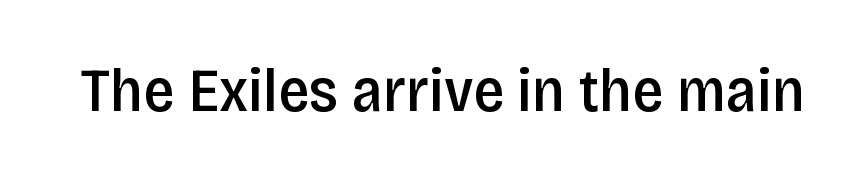
{"serif": "no", "italic": "no", "bold": "semi", "weight": "semibold", "width": "condensed", "stroke_contrast": "low", "x_height": "large", "monospaced": "no", "underline": "no", "letter_spacing": "normal", "letter_spacing_em": 0.0, "glyph_px": 62}
